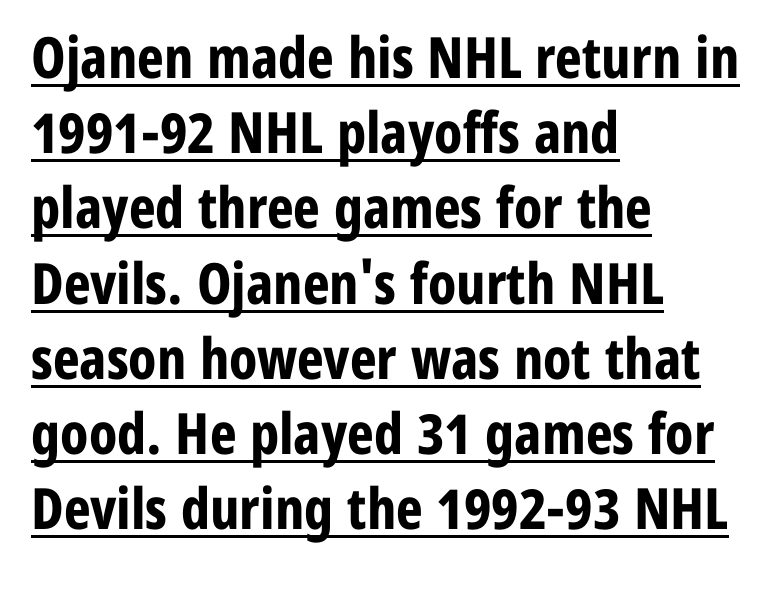
The image shows 57 px bold, condensed sans-serif type, upright; set left-aligned, normal line spacing (1.32x), normal letter spacing, underlined; low stroke contrast and a medium x-height.
